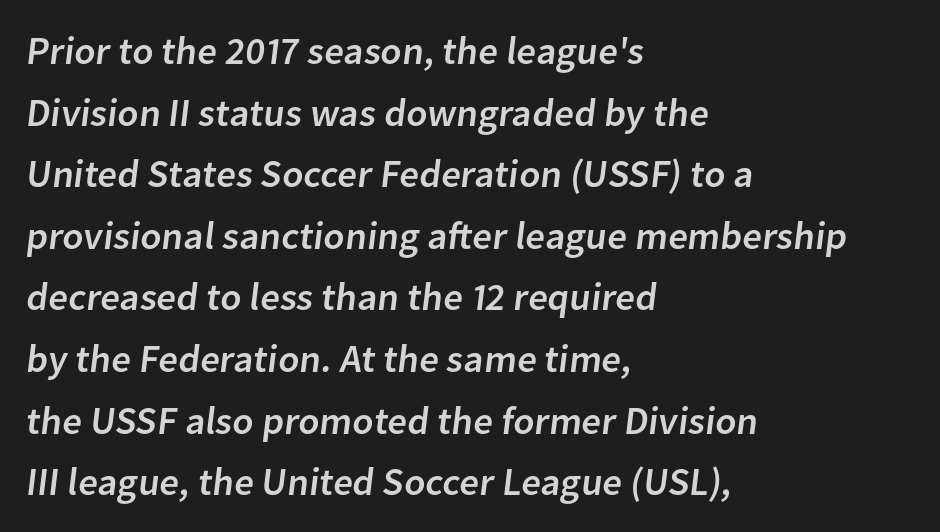
The block of text has a typical density, with ordinary space between rows. These lines are rendered in a variable-pitch font. Layout note: lines flush left. Each letter's strokes conclude bluntly, with no projecting serifs.
